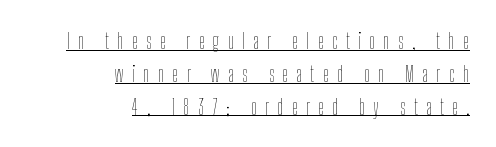
The image shows 22 px text type, upright; set right-aligned, normal line spacing (1.49x), unusually wide letter spacing (+0.37 em), underlined.
